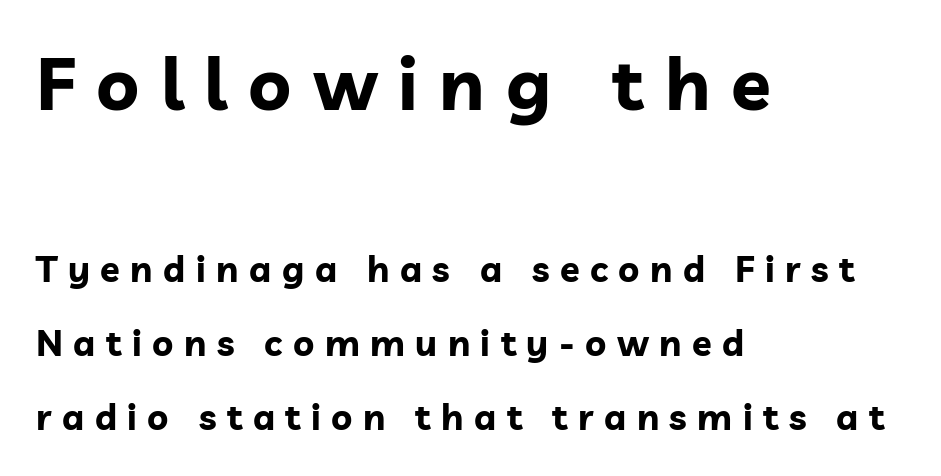
The vertical gap from one line to the next is large. Size hierarchy here favors the leading block over the trailing one. Each glyph is drawn with heavy, bold strokes. Tracking here is generous; glyphs stand well apart from one another.
